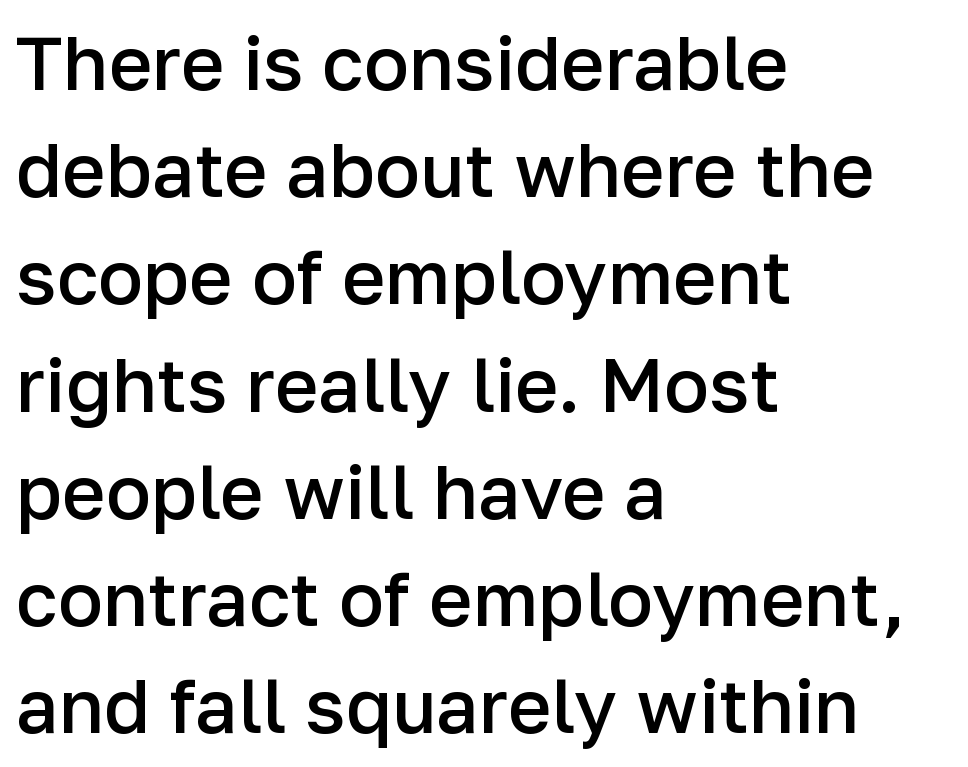
{"serif": "no", "italic": "no", "bold": "semi", "weight": "semibold", "width": "normal", "stroke_contrast": "low", "x_height": "medium", "monospaced": "no", "underline": "no", "align": "left", "line_spacing": "normal", "line_spacing_ratio": 1.43, "letter_spacing": "normal", "letter_spacing_em": 0.0, "glyph_px": 75}
